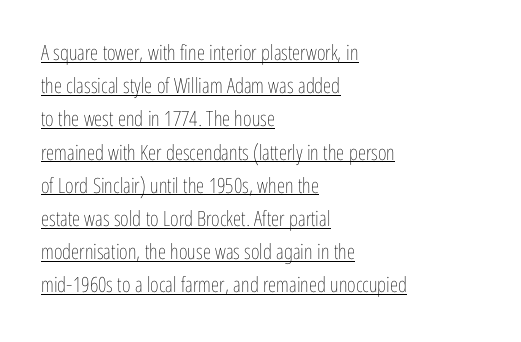
Q: Is the text bold? A: No.
Q: Is the text italic (slanted)? A: No, it is upright.
Q: Is the text underlined? A: Yes.
Q: How is the paragraph aligned? A: Left-aligned.
Q: Is the spacing between letters normal or unusually wide? A: Normal.
Q: Is the spacing between lines tight, normal or loose? A: Normal.
